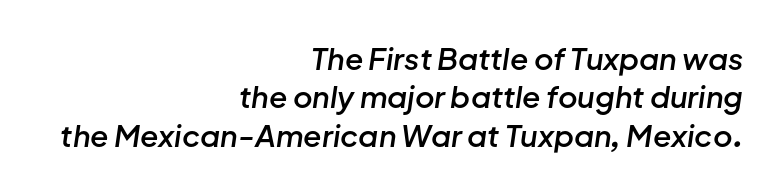
{"italic": "yes", "lean": "right", "slant_degrees": 8, "bold": "semi", "weight": "semibold", "width": "normal", "stroke_contrast": "low", "x_height": "medium", "monospaced": "no", "underline": "no", "align": "right", "line_spacing": "normal", "line_spacing_ratio": 1.28, "letter_spacing": "normal", "letter_spacing_em": 0.0, "glyph_px": 30}
